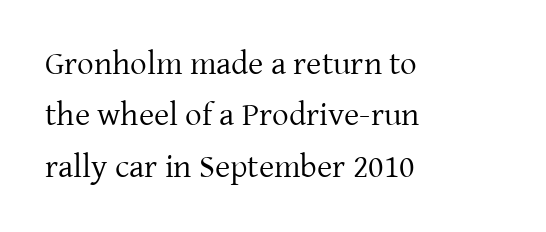
The image shows 33 px regular-weight serif type, upright; set left-aligned, normal line spacing (1.56x), normal letter spacing, not underlined; low stroke contrast and a medium x-height.
